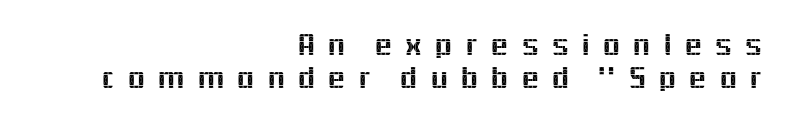
The face used here is proportionally spaced, like ordinary book or web type. How are the letters spaced? Widely, with obvious added tracking. The lines are packed closely together with very little leading. Nope, no serifs anywhere on these letters.
